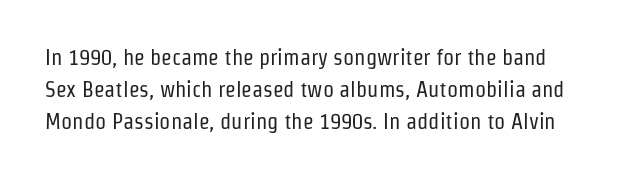
{"italic": "no", "bold": "no", "underline": "no", "line_spacing": "normal", "line_spacing_ratio": 1.45, "letter_spacing": "normal", "letter_spacing_em": 0.0, "glyph_px": 22}
